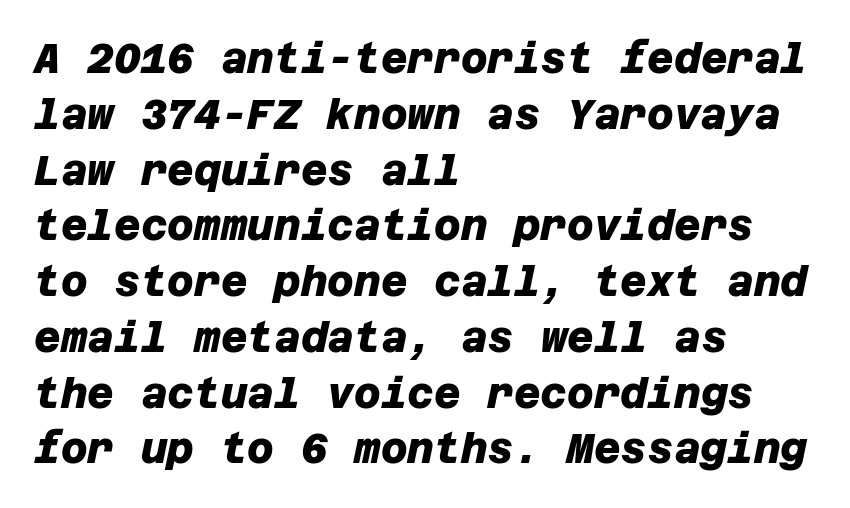
The image shows 41 px heavy sans-serif type; set left-aligned, normal line spacing (1.36x), normal letter spacing, not underlined; low stroke contrast and a large x-height.
